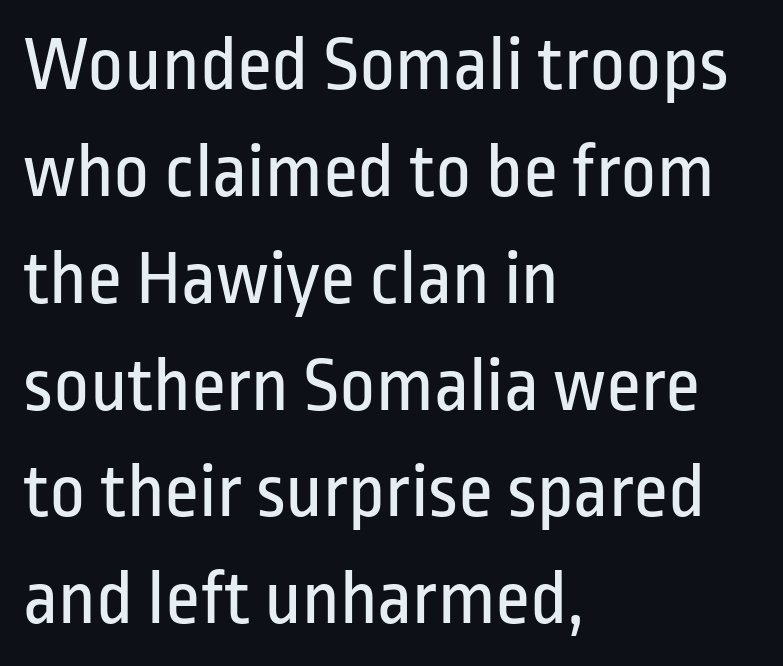
Q: Is the text bold? A: No.
Q: Is the text italic (slanted)? A: No, it is upright.
Q: Is the typeface a serif or a sans-serif typeface? A: Sans-serif.
Q: Is the text underlined? A: No.
Q: How is the paragraph aligned? A: Left-aligned.
Q: Is the spacing between letters normal or unusually wide? A: Normal.
Q: Is the spacing between lines tight, normal or loose? A: Normal.
Q: Width (condensed, normal, or wide)? A: Condensed.
Q: Stroke contrast? A: Low.
Q: x-height? A: Medium.
Q: Monospaced? A: No.
